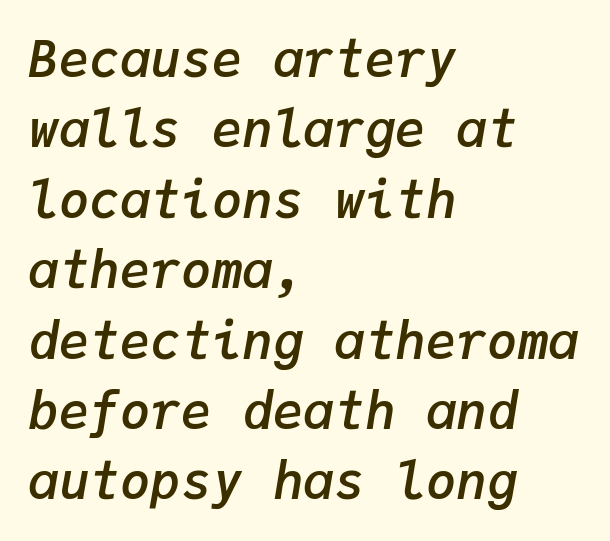
The image shows 51 px semibold type, italic (leaning right), monospaced; set left-aligned, normal line spacing (1.38x), normal letter spacing, not underlined; low stroke contrast and a medium x-height.
